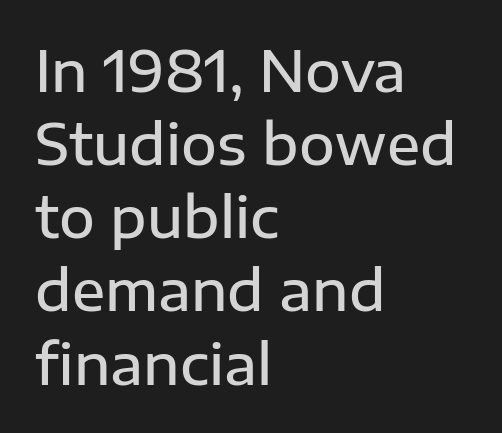
{"serif": "no", "italic": "no", "bold": "semi", "weight": "semibold", "width": "normal", "stroke_contrast": "low", "x_height": "medium", "monospaced": "no", "underline": "no", "align": "left", "line_spacing": "normal", "line_spacing_ratio": 1.33, "letter_spacing": "normal", "letter_spacing_em": 0.0, "glyph_px": 55}
